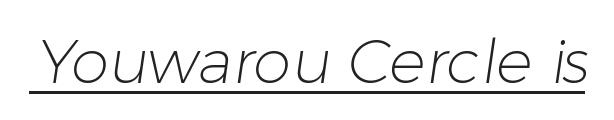
Here the glyphs are tracked normally, forming tight word shapes. Decoration check: the copy is underlined. In terms of letterform style, serifs are entirely absent. This sample has the flowing, uneven cadence of proportional lettering. Stems and bowls with no extra thickness — not bold.
